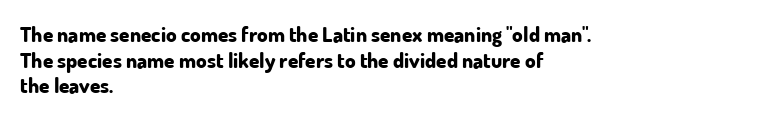
{"italic": "no", "bold": "yes", "underline": "no", "align": "left", "line_spacing_ratio": 1.22, "letter_spacing": "normal", "letter_spacing_em": 0.0, "glyph_px": 21}
